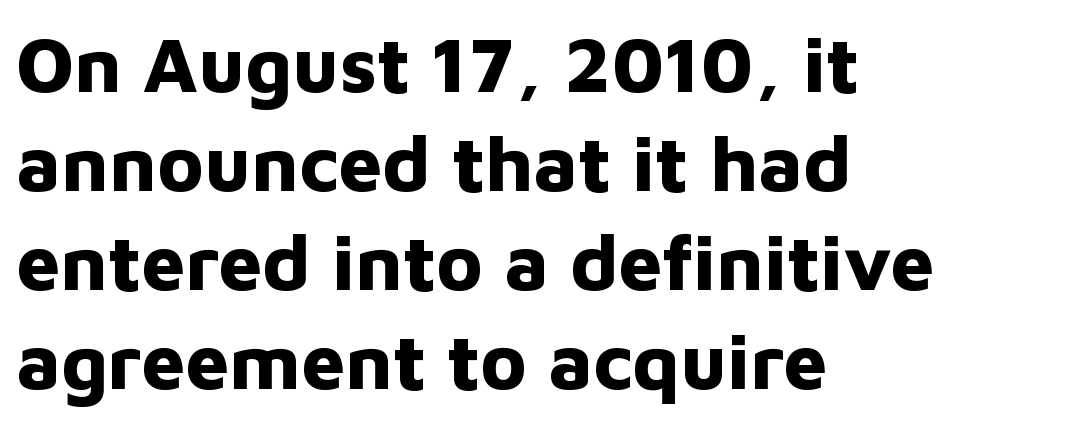
The image shows 78 px bold sans-serif type, upright; set left-aligned, normal line spacing (1.27x), normal letter spacing, not underlined; low stroke contrast and a medium x-height.
